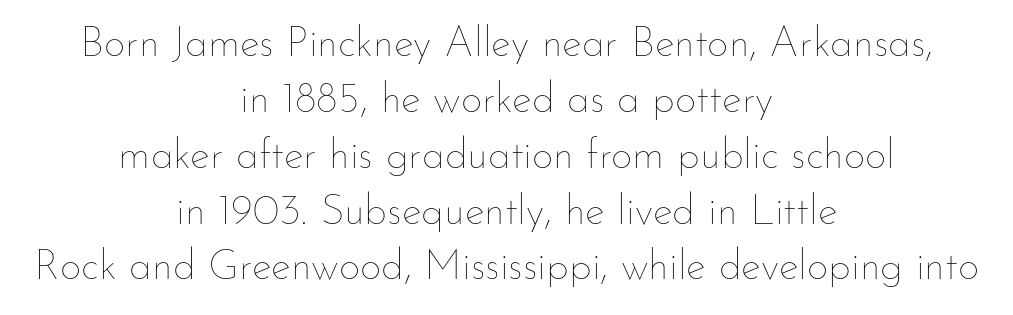
Beneath every word, the page is bare. A typesetter would call this proportional, since set widths differ per character. No extra tracking has been applied to these lines. Summary of weight: not heavy and not bold. Each new line begins a customary step beneath the previous one.
